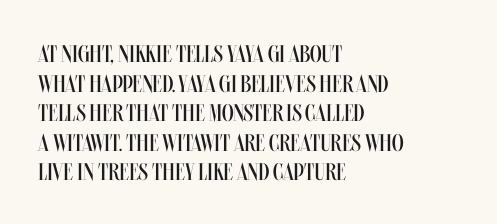
Words appear dense and cohesive because spacing is normal. Stem width sits at or under what a default text font uses. Honestly, there is no underline to notice here at all. The lettering stays uniformly vertical, giving the passage a roman look.
